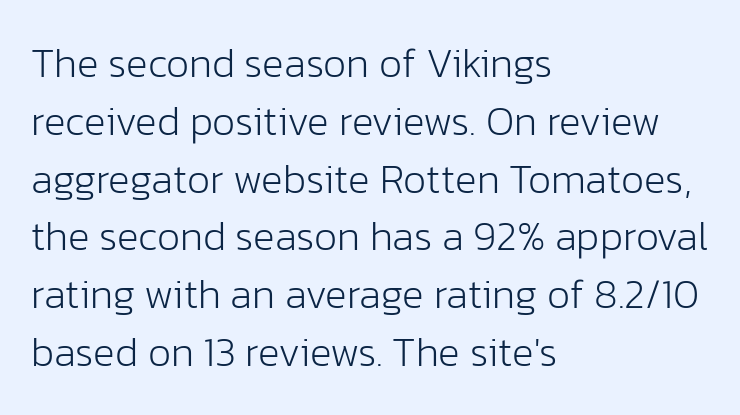
{"serif": "no", "italic": "no", "bold": "no", "weight": "light", "width": "normal", "stroke_contrast": "low", "x_height": "medium", "monospaced": "no", "underline": "no", "align": "left", "line_spacing": "normal", "line_spacing_ratio": 1.41, "letter_spacing": "normal", "letter_spacing_em": 0.0, "glyph_px": 41}
